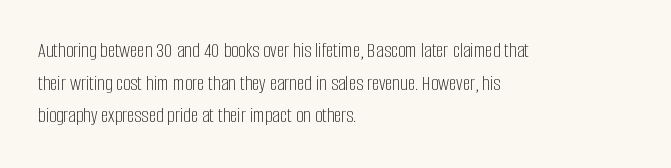
The axis of the letterforms is exactly vertical. Here the glyphs are tracked normally, forming tight word shapes. Descenders hang freely into open space. Line beginnings align vertically; line endings do not. The rows are spaced the way most documents space them.
